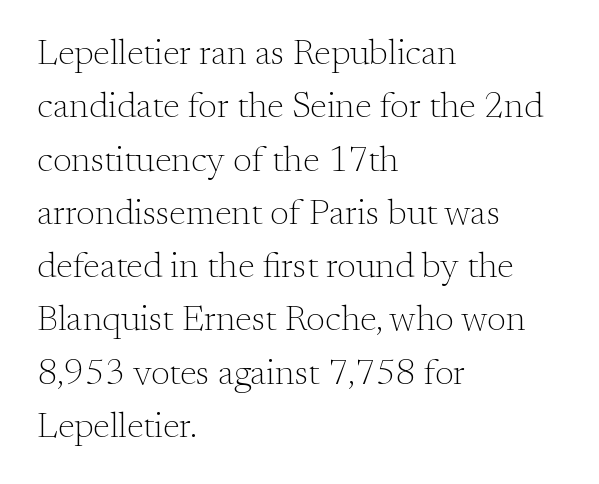
{"serif": "yes", "italic": "no", "bold": "no", "weight": "light", "width": "normal", "stroke_contrast": "medium", "x_height": "small", "monospaced": "no", "underline": "no", "align": "left", "line_spacing": "normal", "line_spacing_ratio": 1.48, "letter_spacing": "normal", "letter_spacing_em": 0.0, "glyph_px": 36}
